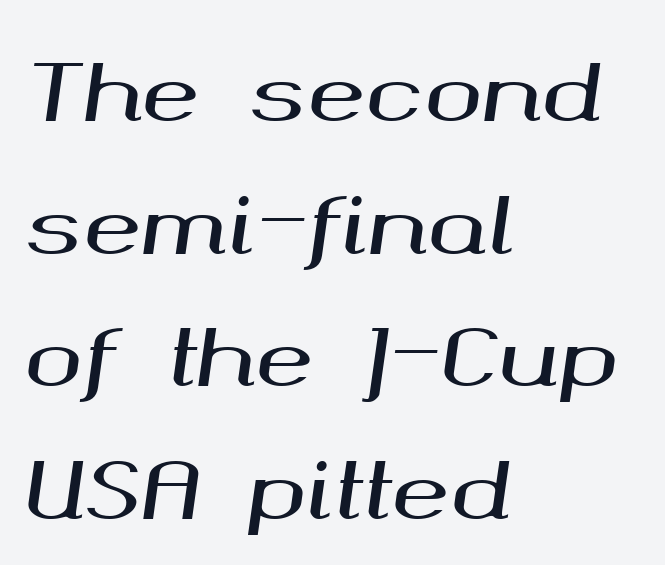
Q: Is the text italic (slanted)? A: Yes, it leans right by about 8 degrees.
Q: Is the text underlined? A: No.
Q: How is the paragraph aligned? A: Left-aligned.
Q: Is the spacing between letters normal or unusually wide? A: Normal.
Q: Is the spacing between lines tight, normal or loose? A: Normal.
Q: Width (condensed, normal, or wide)? A: Wide.
Q: Stroke contrast? A: Medium.
Q: x-height? A: Medium.
Q: Monospaced? A: No.
